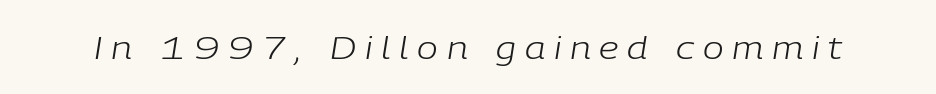
The typography opts for an oblique posture over an upright one. Characters follow at a spacing far wider than the type designer built in. The face used here is proportionally spaced, like ordinary book or web type. Counters stay open thanks to moderate or lighter strokes. The specimen omits any rule beneath the text block's lines.
